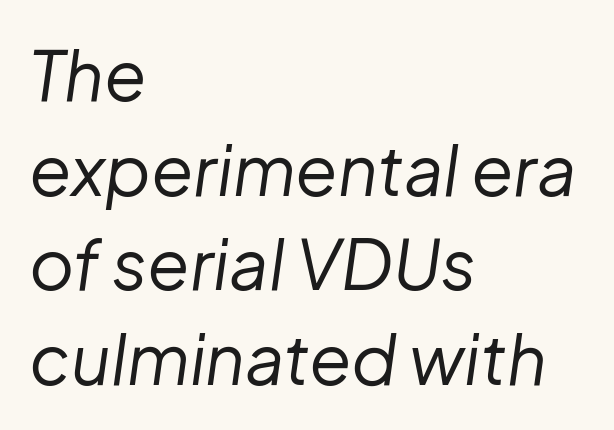
{"italic": "yes", "lean": "right", "slant_degrees": 8, "bold": "no", "weight": "regular", "width": "normal", "stroke_contrast": "low", "x_height": "medium", "monospaced": "no", "underline": "no", "align": "left", "line_spacing": "normal", "line_spacing_ratio": 1.37, "letter_spacing": "normal", "letter_spacing_em": 0.0, "glyph_px": 69}
